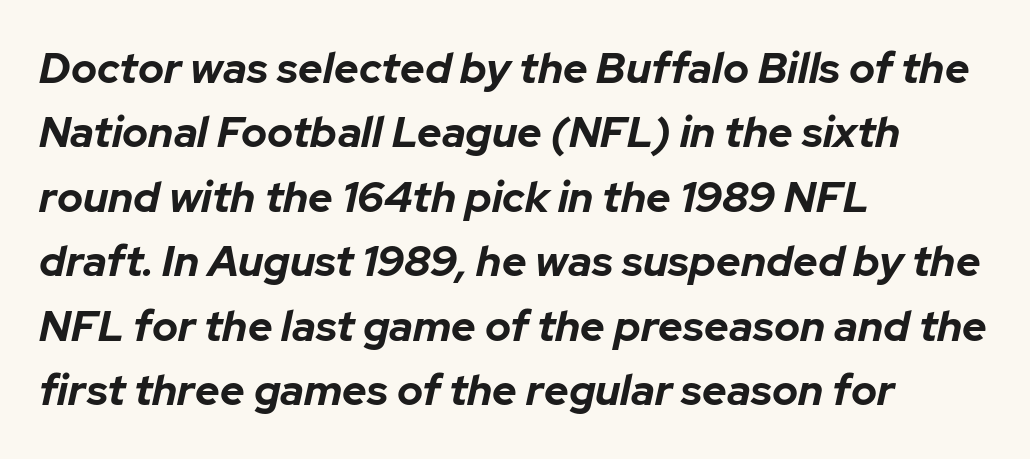
The image shows 43 px bold type, italic (leaning right); set left-aligned, normal line spacing (1.5x), normal letter spacing, not underlined; low stroke contrast and a medium x-height.
